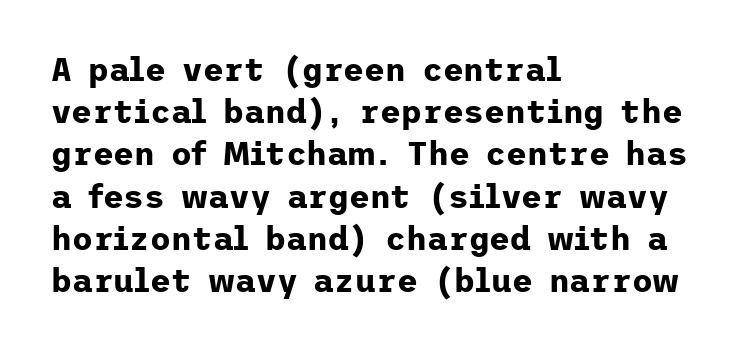
Q: Is the text bold? A: Yes.
Q: Is the text italic (slanted)? A: No, it is upright.
Q: Is the typeface a serif or a sans-serif typeface? A: Sans-serif.
Q: Is the text underlined? A: No.
Q: How is the paragraph aligned? A: Left-aligned.
Q: Is the spacing between letters normal or unusually wide? A: Normal.
Q: Is the spacing between lines tight, normal or loose? A: Normal.
Q: Width (condensed, normal, or wide)? A: Normal.
Q: Stroke contrast? A: Low.
Q: x-height? A: Medium.
